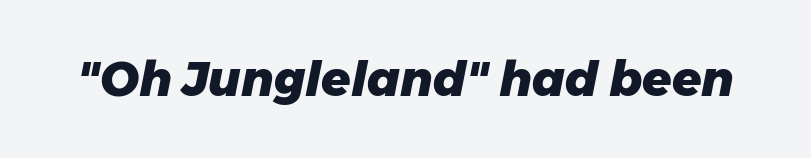
Does extra space separate the letters? No, they use regular spacing. The face used here has the dense, thick strokes of a bold. Varying glyph widths throughout — classic text-font behaviour. Rendered with sloped, italic letterforms. The string is rendered with underlining switched off.
